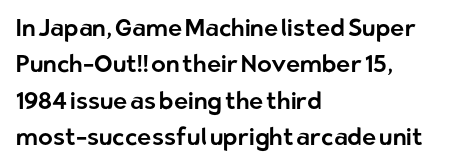
The image shows 24 px text type, upright; set left-aligned, normal line spacing (1.52x), normal letter spacing, not underlined.
